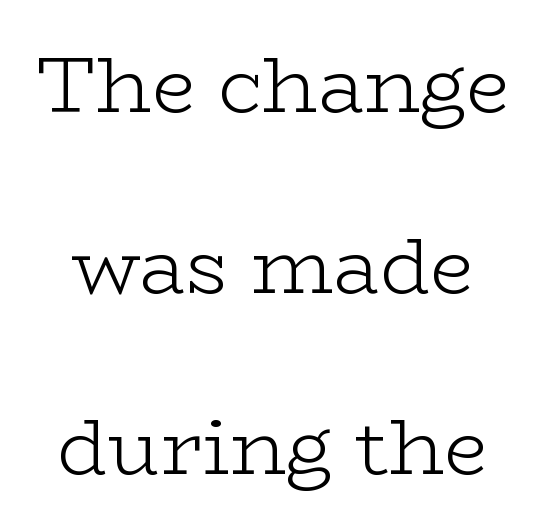
{"serif": "yes", "italic": "no", "bold": "no", "weight": "light", "width": "wide", "stroke_contrast": "low", "x_height": "medium", "monospaced": "no", "underline": "no", "line_spacing": "loose", "line_spacing_ratio": 2.29, "letter_spacing": "normal", "letter_spacing_em": 0.0, "glyph_px": 79}
